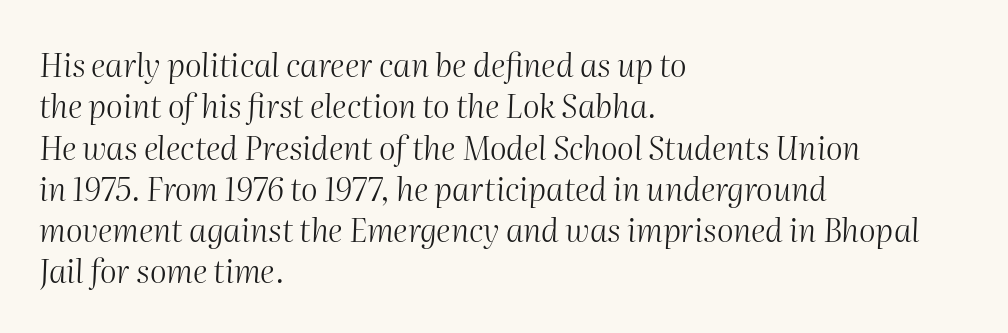
The image shows 32 px light type, italic (leaning right); set left-aligned, normal line spacing (1.29x), normal letter spacing, not underlined; medium stroke contrast and a medium x-height.
